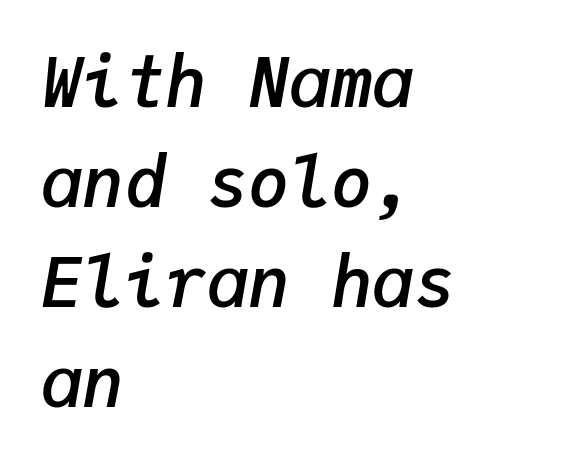
Q: Is the text bold? A: Semi-bold.
Q: Is the text italic (slanted)? A: Yes, it leans right by about 9 degrees.
Q: Is the text underlined? A: No.
Q: How is the paragraph aligned? A: Left-aligned.
Q: Is the spacing between letters normal or unusually wide? A: Normal.
Q: Is the spacing between lines tight, normal or loose? A: Normal.
Q: Width (condensed, normal, or wide)? A: Normal.
Q: Stroke contrast? A: Low.
Q: x-height? A: Medium.
Q: Monospaced? A: Yes.
